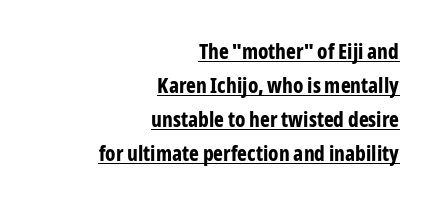
The paragraph has a hard right edge and a soft left edge. Heavy-handed strokes throughout: this text is bold. How are the letters spaced? Ordinarily, with no added tracking. This is underlined copy, the kind a proofreader might mark for attention. This sample uses an upright cut, with every glyph sitting square on the baseline. Horizontal bands of white between lines are of average thickness.
